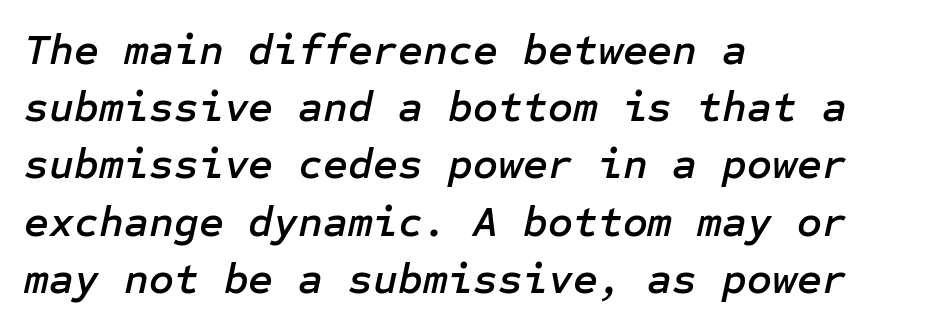
The image shows 43 px text type, italic (leaning right); set left-aligned, normal line spacing (1.33x), normal letter spacing, not underlined; low stroke contrast and a medium x-height.
